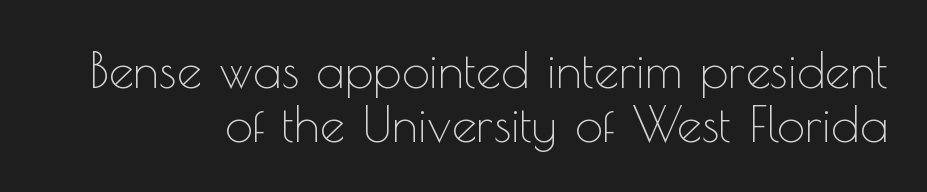
The font family rendered here belongs to the sans-serif group. Looks like regular typesetting: each glyph gets only the width it needs. The strokes carry an ordinary text weight at most. The strip under each line holds only bare page. The font's upright variant was chosen for this text. Glyph-to-glyph distance matches everyday printed text.
